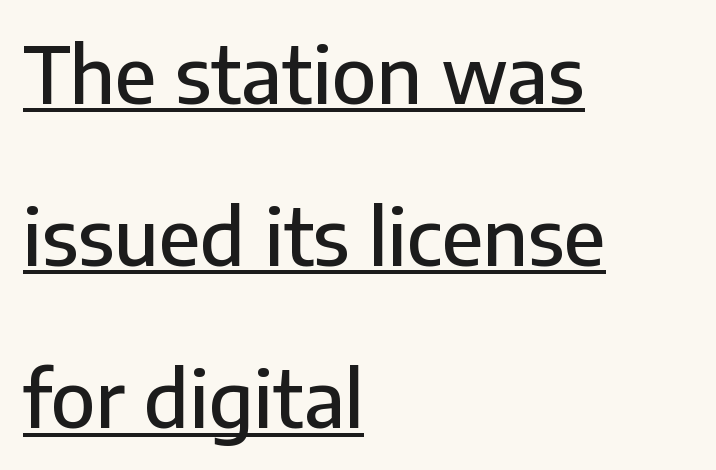
The typography opts for an upright posture over an oblique one. Emphasis is given by a line drawn under the lettering. The type family on display is of the sans-serif kind. Short and long lines alike share a common starting point at left. You could fit nearly another row in the gap between these rows. A typesetter would call this proportional, since set widths differ per character.
